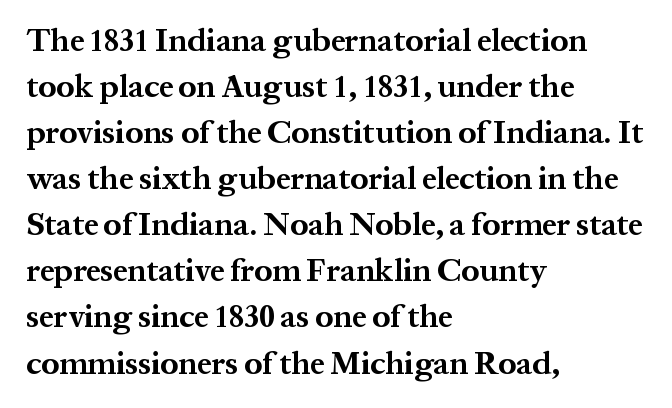
Q: Is the text bold? A: Yes.
Q: Is the text italic (slanted)? A: No, it is upright.
Q: Is the typeface a serif or a sans-serif typeface? A: Serif.
Q: Is the text underlined? A: No.
Q: How is the paragraph aligned? A: Left-aligned.
Q: Is the spacing between letters normal or unusually wide? A: Normal.
Q: Is the spacing between lines tight, normal or loose? A: Normal.
Q: Width (condensed, normal, or wide)? A: Normal.
Q: Stroke contrast? A: Medium.
Q: x-height? A: Medium.
Q: Monospaced? A: No.
